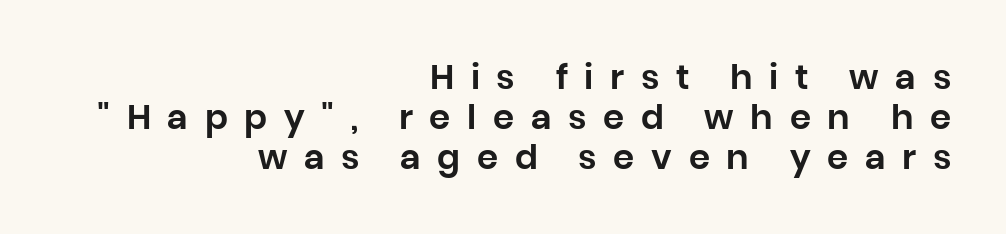
The image shows 34 px sans-serif type, upright; set right-aligned, line spacing 1.17x, unusually wide letter spacing (+0.49 em), not underlined; low stroke contrast and a large x-height.
